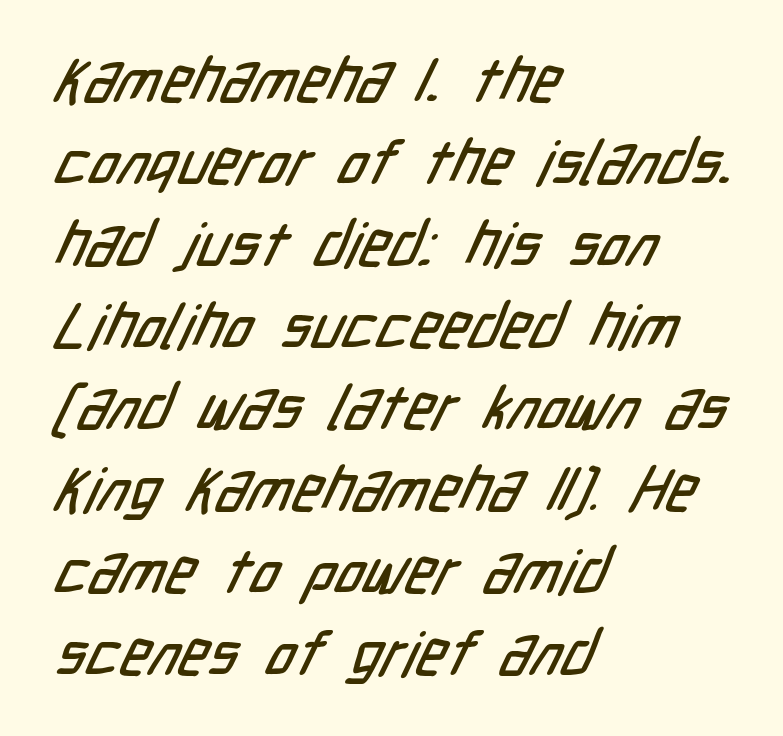
The image shows 62 px condensed sans-serif type; set left-aligned, normal line spacing (1.32x), normal letter spacing, not underlined; low stroke contrast and a medium x-height.
